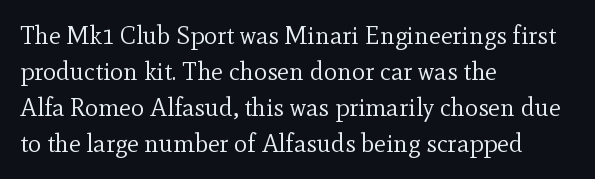
The rendering anchors every line to the left-hand side. Words appear dense and cohesive because spacing is normal. Does the leading feel generous? No, just average. A quiet, ordinary-to-light weight characterises the typeface.
